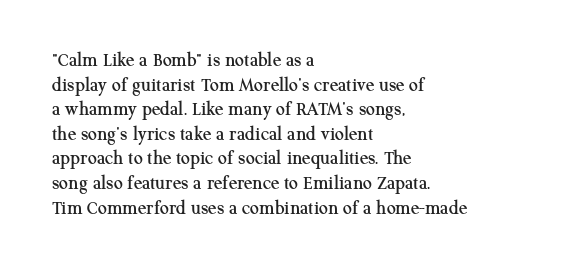
The image shows 20 px text type, upright; set left-aligned, line spacing 1.23x, normal letter spacing, not underlined.
